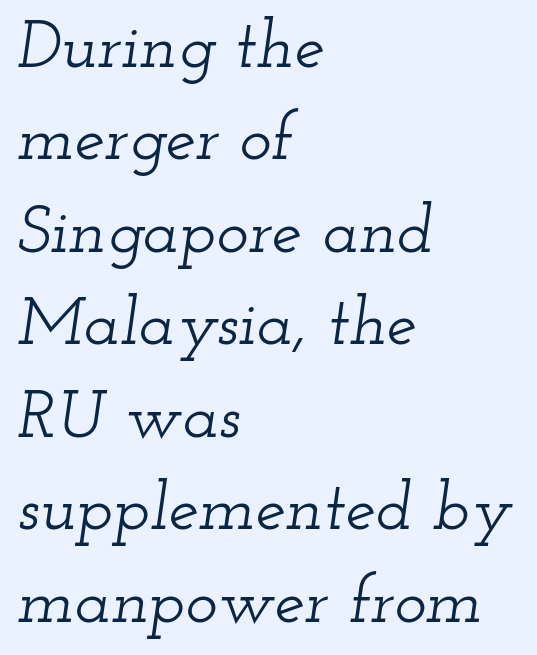
The image shows 68 px wide serif type, italic (leaning right); set left-aligned, normal line spacing (1.36x), normal letter spacing, not underlined; low stroke contrast and a small x-height.
